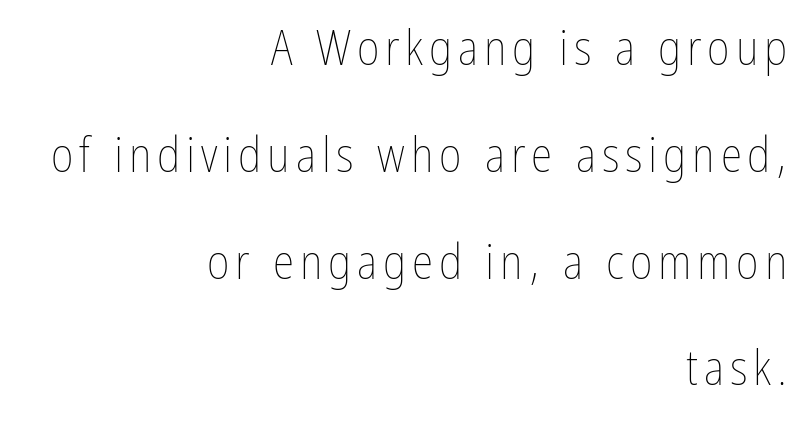
{"italic": "no", "bold": "no", "weight": "thin", "width": "condensed", "stroke_contrast": "low", "x_height": "medium", "monospaced": "no", "underline": "no", "align": "right", "line_spacing": "loose", "line_spacing_ratio": 2.18, "glyph_px": 49}
